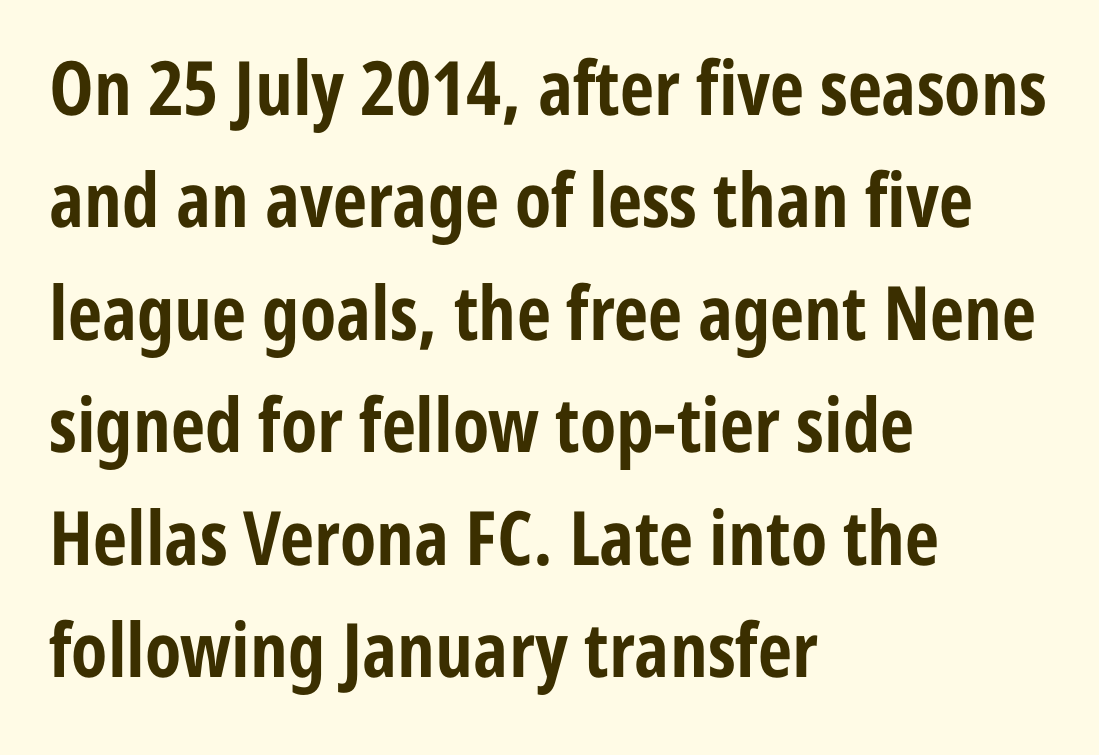
{"serif": "no", "italic": "no", "bold": "yes", "weight": "bold", "width": "condensed", "stroke_contrast": "low", "x_height": "medium", "monospaced": "no", "underline": "no", "align": "left", "line_spacing": "normal", "line_spacing_ratio": 1.5, "letter_spacing": "normal", "letter_spacing_em": 0.0, "glyph_px": 75}
